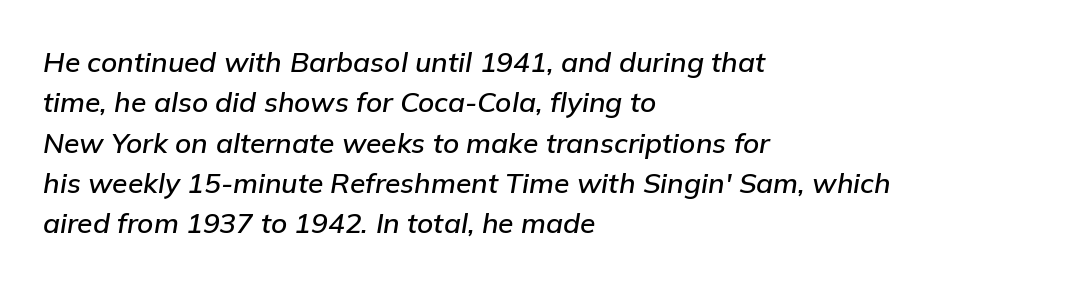
Just letters on the line, the space beneath them empty. A student would call this left alignment; a typographer would say flush left, rag right. The tracking reads as untouched default to a designer's eye. This sample has the flowing, uneven cadence of proportional lettering. A normal amount of white space separates one row of letters from the next. Rendered with sloped, italic letterforms.
